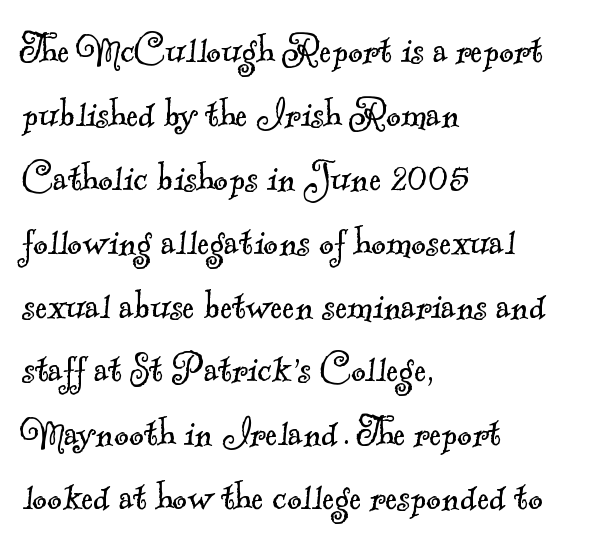
Compared with typical paragraphs, the rows here are spaced about the same. Note the varied advance widths — an 'i' is clearly narrower than an 'm'. Honestly, the letter spacing is just normal — you wouldn't notice it. Honestly, there is no underline to notice here at all. Leftover space on each line is placed entirely after the last word.
